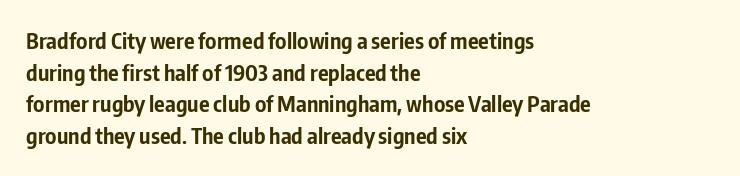
The image shows 22 px bold type, upright; set left-aligned, normal line spacing (1.44x), normal letter spacing, not underlined.
